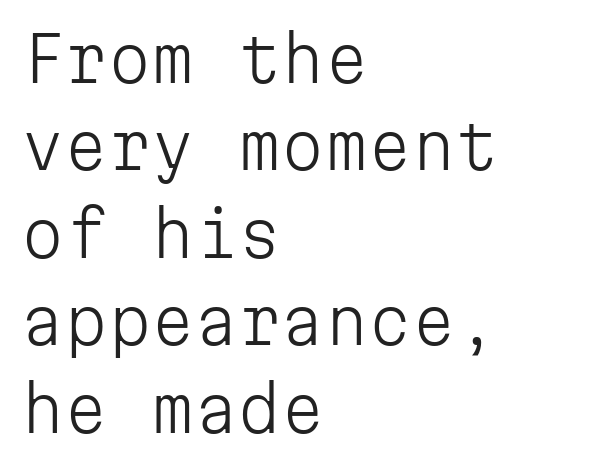
The image shows 62 px light sans-serif type, upright, monospaced; set left-aligned, normal line spacing (1.41x), normal letter spacing, not underlined; low stroke contrast and a medium x-height.
